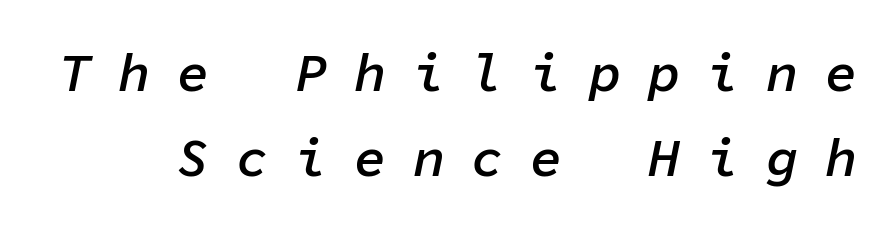
Students, note that the glyphs here are deliberately spaced far apart. One glance says typical: line gaps are just what's usual. This is oblique type, the kind used for emphasis or titles. Here the designer chose a console-style face with uniform glyph widths. Anything drawn beneath the words? Only blank space.
